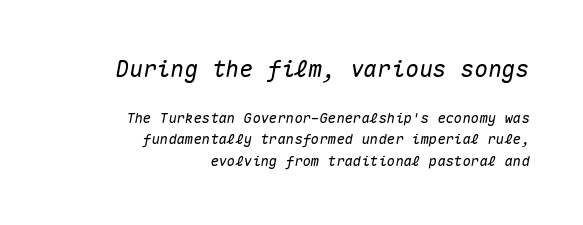
The passage shown is not underscored anywhere. Honestly, the row spacing looks completely unremarkable. The lines in this sample share a right terminus and differ only in where they begin. A typesetter would mark this as italic. Glyph-to-glyph distance matches everyday printed text.
